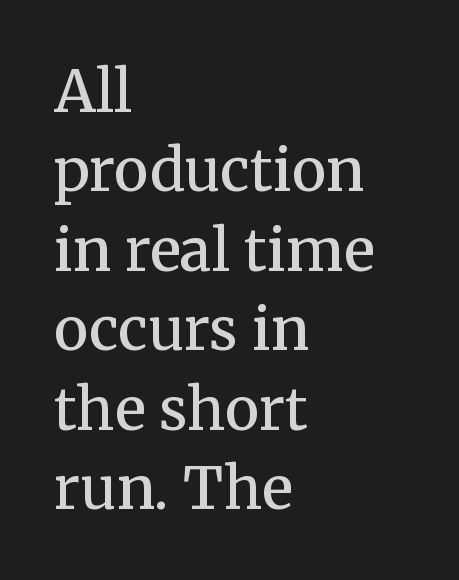
The image shows 58 px semibold serif type, upright; set left-aligned, normal line spacing (1.37x), normal letter spacing, not underlined; medium stroke contrast and a medium x-height.
